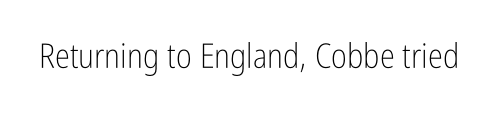
{"serif": "no", "italic": "no", "bold": "no", "weight": "light", "width": "condensed", "stroke_contrast": "low", "x_height": "medium", "monospaced": "no", "underline": "no", "letter_spacing": "normal", "letter_spacing_em": 0.0, "glyph_px": 34}
